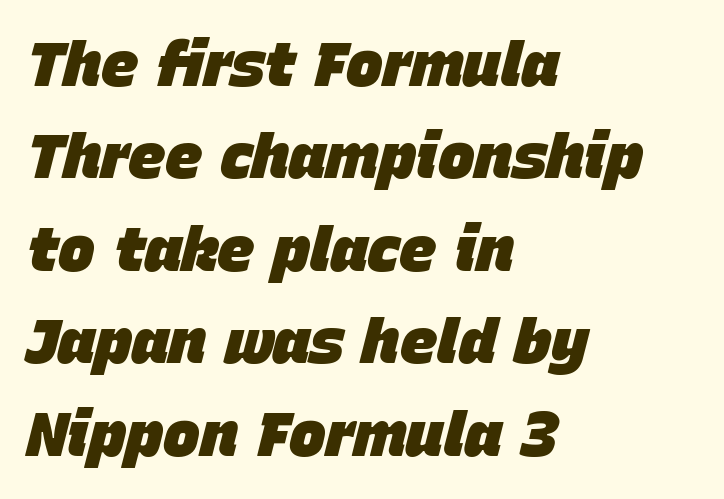
The image shows 62 px heavy type, italic (leaning right); set left-aligned, normal line spacing (1.49x), normal letter spacing, not underlined; low stroke contrast and a large x-height.
